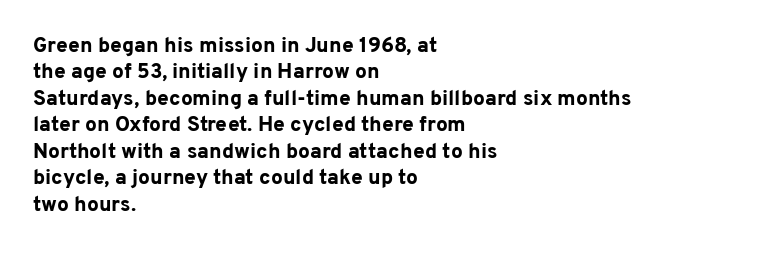
What weight is shown? A full bold with thick strokes. The lettering holds an erect, upright posture throughout. Plain, unruled lines of type. The rendering keeps characters at their native spacing. Leading: standard.
